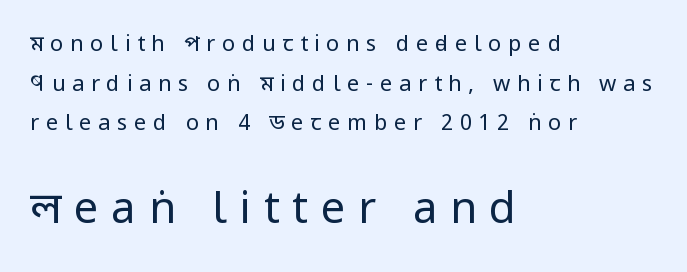
Q: Is the text bold? A: No.
Q: Is the text italic (slanted)? A: No, it is upright.
Q: Is the typeface a serif or a sans-serif typeface? A: Sans-serif.
Q: Is the text underlined? A: No.
Q: How is the paragraph aligned? A: Left-aligned.
Q: Is the spacing between letters normal or unusually wide? A: Unusually wide.
Q: Which block of text is set in a larger size, the first (top) or the second (bottom)? A: The second (bottom) one.
Q: Width (condensed, normal, or wide)? A: Condensed.
Q: Stroke contrast? A: Low.
Q: x-height? A: Large.
Q: Monospaced? A: No.
